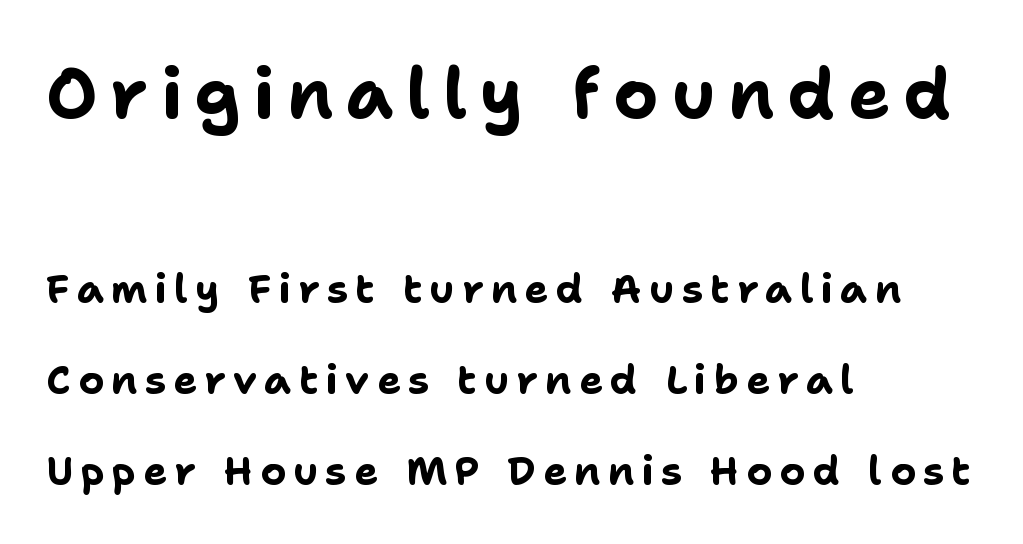
The image shows 70 px bold sans-serif type, upright; set left-aligned, loose line spacing (2.28x), not underlined; the first (top) block is 1.75x larger; low stroke contrast and a medium x-height.
